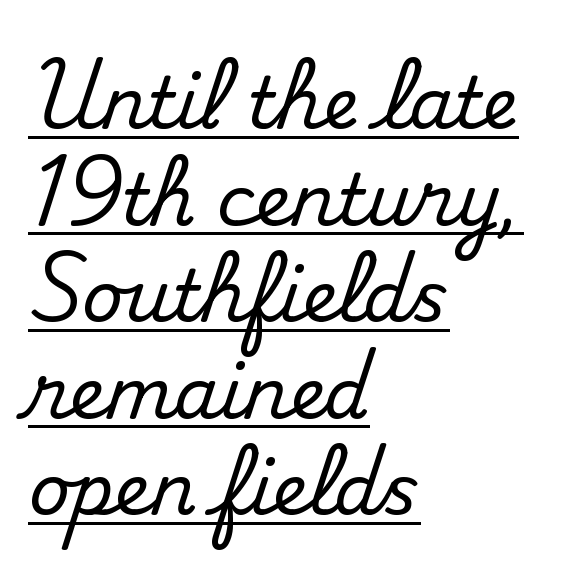
This rendering leaves character spacing at its baseline value. This sample has the flowing, uneven cadence of proportional lettering. These lines sit exactly where default settings would place them. The compositor pushed each line to the left boundary.
